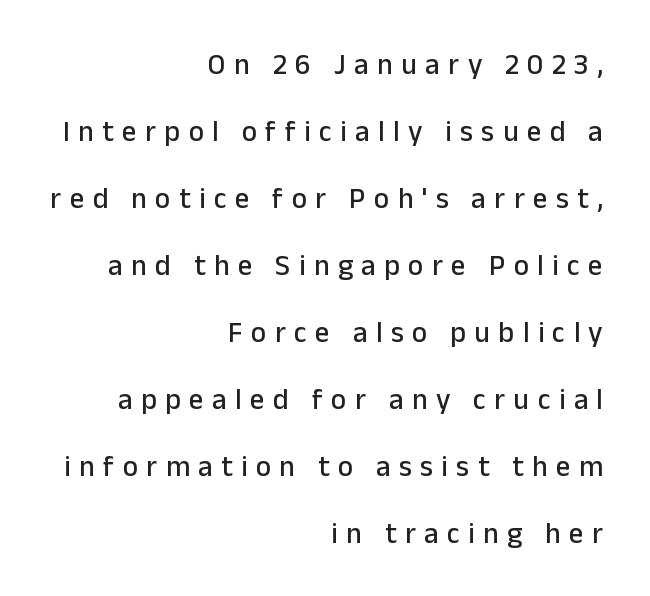
Beneath every word, the page is bare. The paragraph shown leans on its right margin. Here the designer chose a conventional face with non-uniform glyph widths. A great deal of white space separates one row of letters from the next. This sample uses an upright cut, with every glyph sitting square on the baseline.
